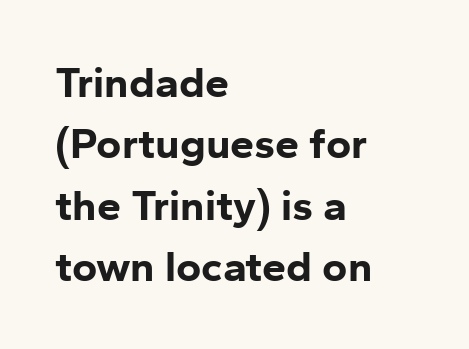
{"serif": "no", "italic": "no", "bold": "yes", "weight": "bold", "width": "normal", "stroke_contrast": "low", "x_height": "medium", "monospaced": "no", "underline": "no", "align": "left", "line_spacing": "normal", "line_spacing_ratio": 1.43, "letter_spacing": "normal", "letter_spacing_em": 0.0, "glyph_px": 43}
